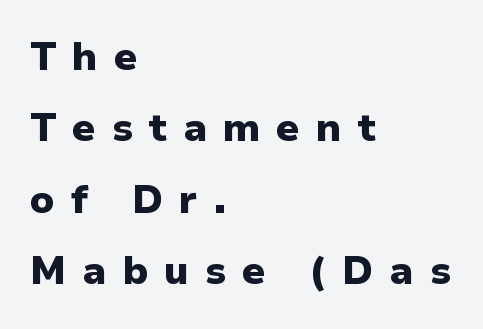
Q: Is the text bold? A: Yes.
Q: Is the text italic (slanted)? A: No, it is upright.
Q: Is the typeface a serif or a sans-serif typeface? A: Sans-serif.
Q: Is the text underlined? A: No.
Q: How is the paragraph aligned? A: Left-aligned.
Q: Is the spacing between letters normal or unusually wide? A: Unusually wide.
Q: Width (condensed, normal, or wide)? A: Normal.
Q: Stroke contrast? A: Low.
Q: x-height? A: Medium.
Q: Monospaced? A: No.
